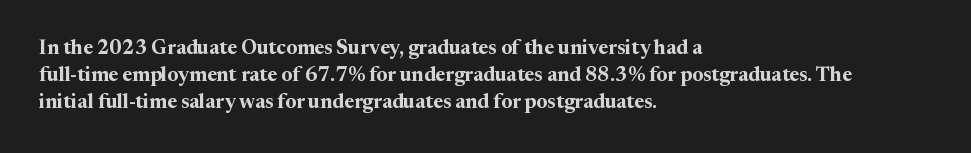
Q: Is the text bold? A: Yes.
Q: Is the text italic (slanted)? A: No, it is upright.
Q: Is the text underlined? A: No.
Q: How is the paragraph aligned? A: Left-aligned.
Q: Is the spacing between letters normal or unusually wide? A: Normal.
Q: Is the spacing between lines tight, normal or loose? A: Normal.
